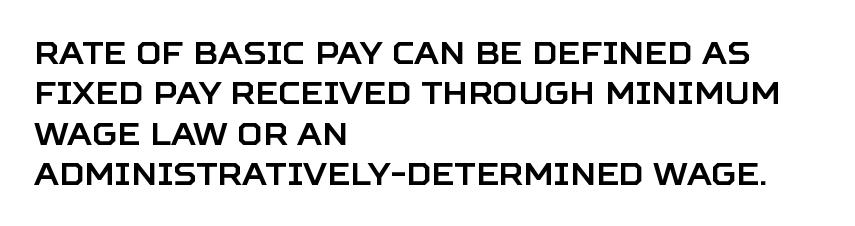
Q: Is the text italic (slanted)? A: No, it is upright.
Q: Is the typeface a serif or a sans-serif typeface? A: Sans-serif.
Q: Is the text underlined? A: No.
Q: How is the paragraph aligned? A: Left-aligned.
Q: Is the spacing between letters normal or unusually wide? A: Normal.
Q: Is the spacing between lines tight, normal or loose? A: Normal.
Q: Width (condensed, normal, or wide)? A: Normal.
Q: Stroke contrast? A: Low.
Q: x-height? A: Large.
Q: Monospaced? A: No.
